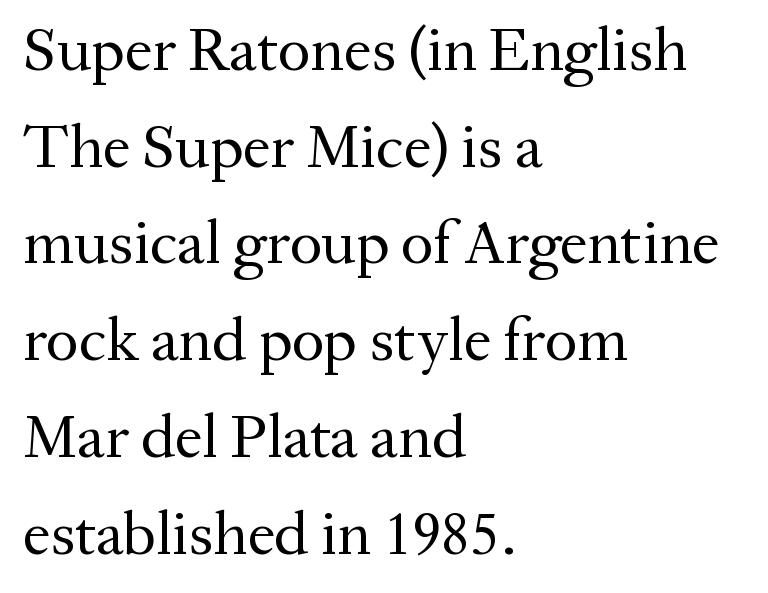
The type is set solid horizontally, with unmodified tracking. Every character sits straight up, as roman type does. This sample has the flowing, uneven cadence of proportional lettering. The line-height multiplier appears to be the usual default. No extra ink here — the face is not bold. Font category for this specimen: serif.
